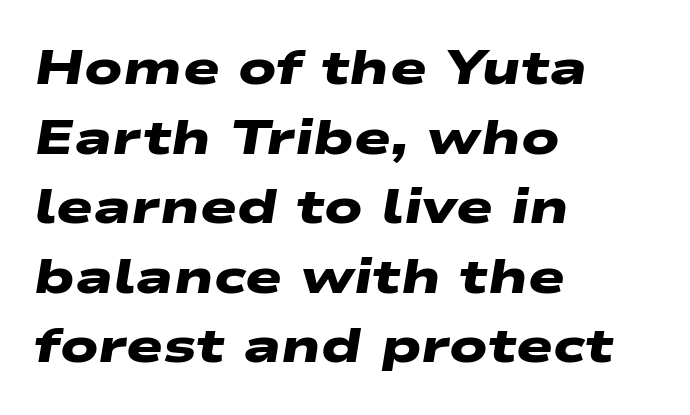
The image shows 49 px heavy, wide sans-serif type; set left-aligned, normal line spacing (1.42x), normal letter spacing, not underlined; low stroke contrast and a medium x-height.
